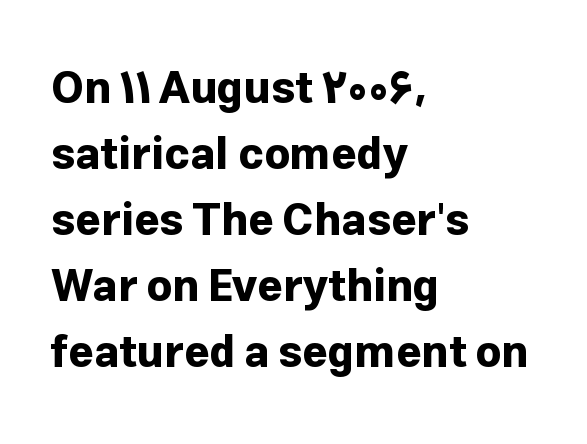
The image shows 44 px bold sans-serif type, upright; set left-aligned, normal line spacing (1.5x), normal letter spacing, not underlined; low stroke contrast and a medium x-height.
